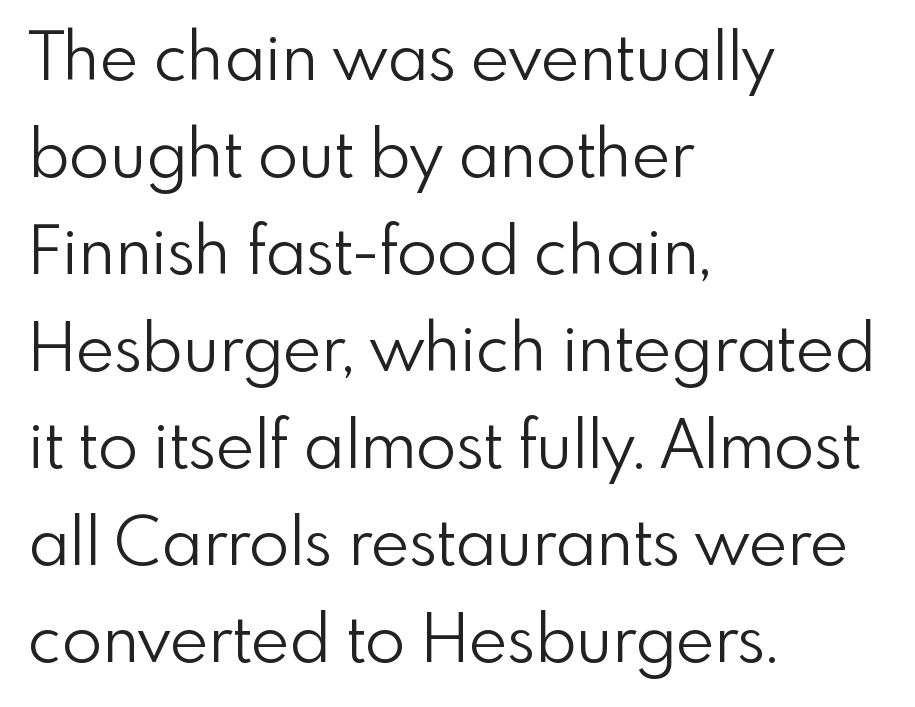
{"serif": "no", "italic": "no", "bold": "no", "weight": "light", "width": "normal", "stroke_contrast": "low", "x_height": "small", "monospaced": "no", "underline": "no", "align": "left", "line_spacing": "normal", "line_spacing_ratio": 1.47, "letter_spacing": "normal", "letter_spacing_em": 0.0, "glyph_px": 66}
